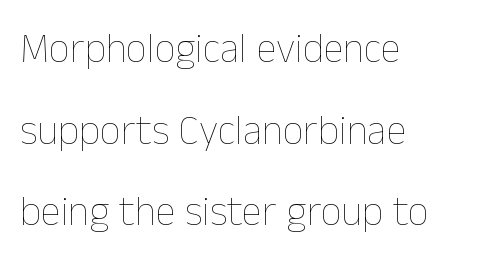
The image shows 41 px thin type, upright; set left-aligned, loose line spacing (1.99x), normal letter spacing, not underlined; low stroke contrast and a medium x-height.
